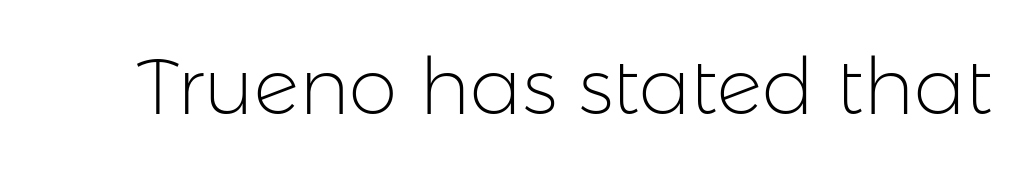
Q: Is the text bold? A: No.
Q: Is the text italic (slanted)? A: No, it is upright.
Q: Is the typeface a serif or a sans-serif typeface? A: Sans-serif.
Q: Is the text underlined? A: No.
Q: Is the spacing between letters normal or unusually wide? A: Normal.
Q: Width (condensed, normal, or wide)? A: Normal.
Q: Stroke contrast? A: Low.
Q: x-height? A: Medium.
Q: Monospaced? A: No.
